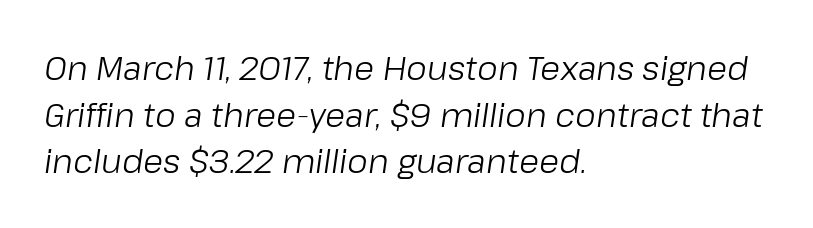
The rendering applies a slant to the glyphs. Nobody drew a line under any word here. The rendering keeps characters at their native spacing. Do the characters align in a grid? No, the font is proportional.
